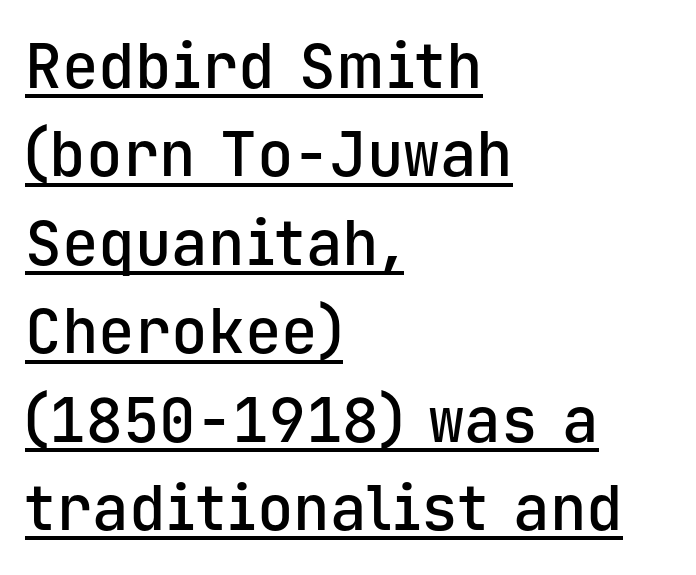
{"serif": "no", "italic": "no", "bold": "semi", "weight": "semibold", "width": "normal", "stroke_contrast": "low", "x_height": "medium", "monospaced": "yes", "underline": "yes", "align": "left", "line_spacing": "normal", "line_spacing_ratio": 1.45, "letter_spacing": "normal", "letter_spacing_em": 0.0, "glyph_px": 61}
